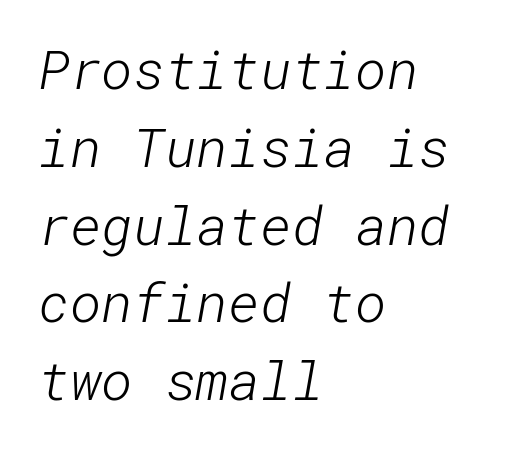
This block has exactly the height ordinary leading produces. The face used here is a sans, in the tradition of grotesques and geometrics. Short note: letters normally spaced. The space directly below the letters is spotless.
